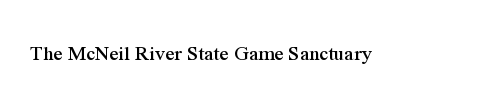
Tall strokes in this sample are plumb rather than angled. Short note: letters normally spaced. Lines of text with bare space underneath.
